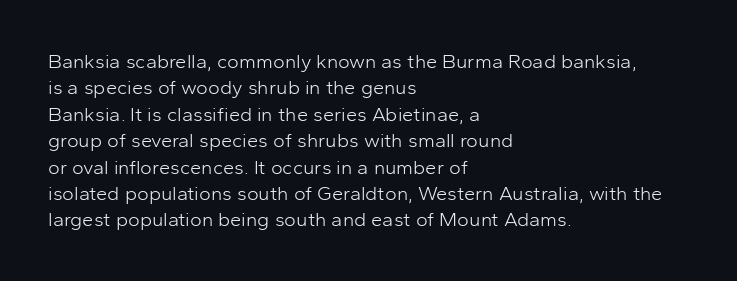
Characters remain perfectly vertical along every line. Rows of type keep a routine distance in the vertical direction. The face looks like a standard text weight, possibly lighter. Letter spacing: default. Each row of text sits above clean, open space.
